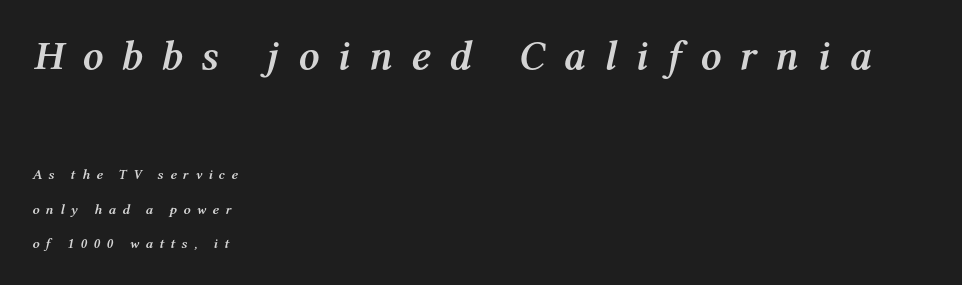
Q: Is the text bold? A: Yes.
Q: Is the text italic (slanted)? A: Yes, it leans right by about 12 degrees.
Q: Is the text underlined? A: No.
Q: How is the paragraph aligned? A: Left-aligned.
Q: Is the spacing between letters normal or unusually wide? A: Unusually wide.
Q: Is the spacing between lines tight, normal or loose? A: Loose.
Q: Which block of text is set in a larger size, the first (top) or the second (bottom)? A: The first (top) one.
Q: Width (condensed, normal, or wide)? A: Normal.
Q: Stroke contrast? A: Medium.
Q: x-height? A: Medium.
Q: Monospaced? A: No.
